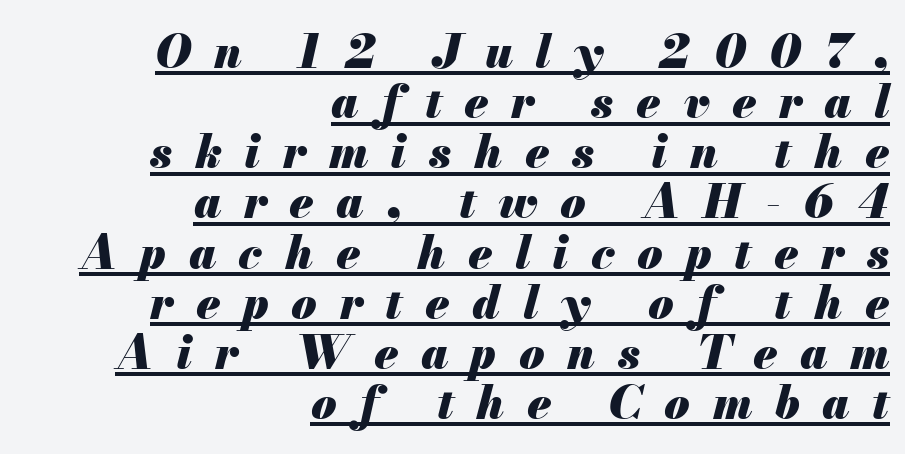
The image shows 46 px heavy type, italic (leaning right); set right-aligned, tight line spacing (1.09x), unusually wide letter spacing (+0.49 em), underlined; medium stroke contrast and a small x-height.
